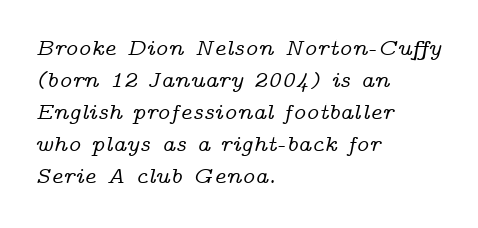
{"italic": "yes", "lean": "right", "slant_degrees": 14, "underline": "no", "align": "left", "line_spacing": "normal", "line_spacing_ratio": 1.39, "letter_spacing": "normal", "letter_spacing_em": 0.0, "glyph_px": 23}
